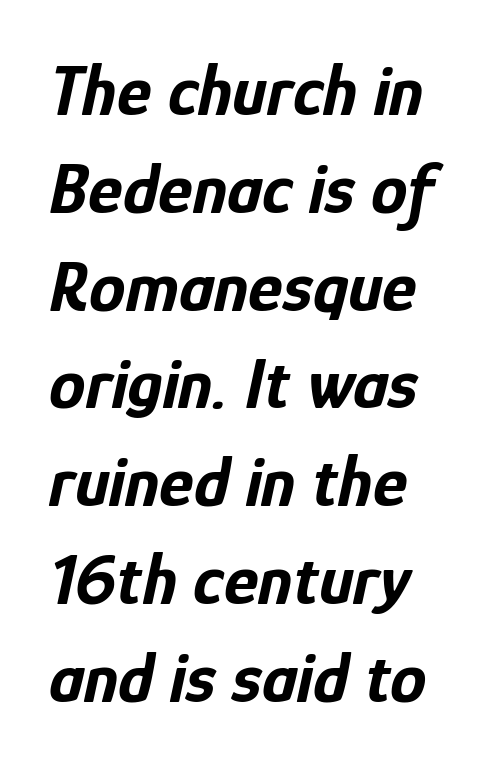
The font's italic variant was chosen for this text. Varying glyph widths throughout — classic text-font behaviour. The passage shown has conventional tracking throughout. Typographic density is high because the face is bold. If you measured baseline to baseline, you'd find a middling distance. The strip under each line holds only bare page.
